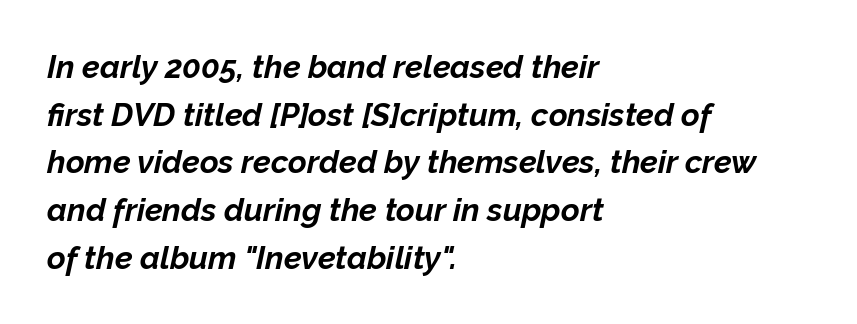
Heavy-handed strokes throughout: this text is bold. A typesetter would call this proportional, since set widths differ per character. The area under the type is left untouched. You can tell it's italic because the verticals aren't actually vertical.
